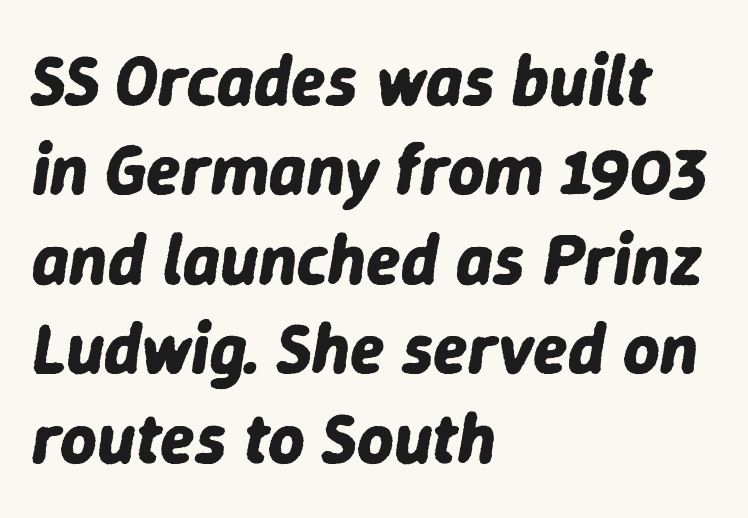
The image shows 71 px bold type, italic (leaning right); set left-aligned, normal line spacing (1.26x), normal letter spacing, not underlined; low stroke contrast and a medium x-height.
